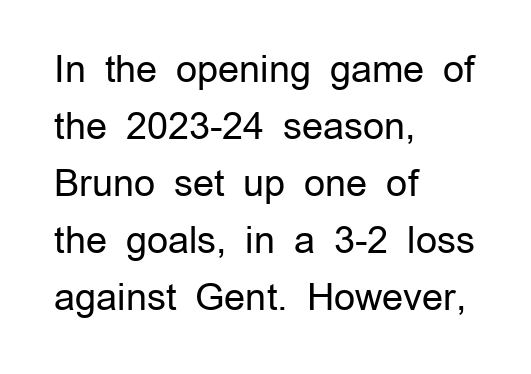
Q: Is the text bold? A: No.
Q: Is the text italic (slanted)? A: No, it is upright.
Q: Is the typeface a serif or a sans-serif typeface? A: Sans-serif.
Q: Is the text underlined? A: No.
Q: How is the paragraph aligned? A: Left-aligned.
Q: Is the spacing between letters normal or unusually wide? A: Normal.
Q: Is the spacing between lines tight, normal or loose? A: Normal.
Q: Width (condensed, normal, or wide)? A: Normal.
Q: Stroke contrast? A: Low.
Q: x-height? A: Medium.
Q: Monospaced? A: No.
